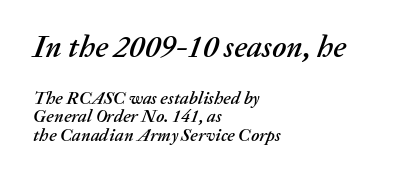
Q: Is the text italic (slanted)? A: Yes, it leans right by about 20 degrees.
Q: Is the text underlined? A: No.
Q: How is the paragraph aligned? A: Left-aligned.
Q: Is the spacing between letters normal or unusually wide? A: Normal.
Q: Is the spacing between lines tight, normal or loose? A: Tight.
Q: Which block of text is set in a larger size, the first (top) or the second (bottom)? A: The first (top) one.
Q: Width (condensed, normal, or wide)? A: Normal.
Q: Stroke contrast? A: Medium.
Q: x-height? A: Medium.
Q: Monospaced? A: No.
